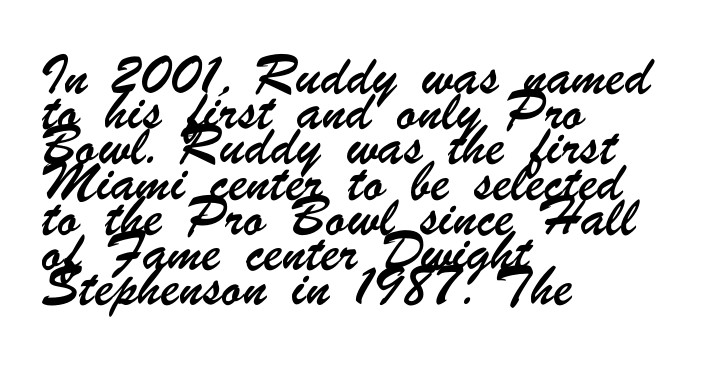
The image shows 25 px text type; set left-aligned, normal line spacing (1.41x), normal letter spacing, not underlined.
